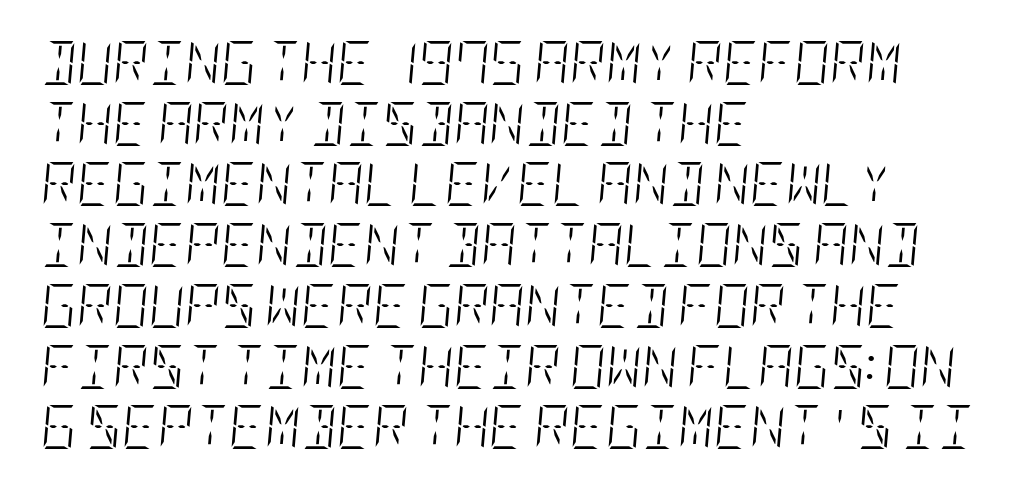
The image shows 44 px light, condensed type, italic (leaning right); set left-aligned, normal line spacing (1.38x), normal letter spacing, not underlined; low stroke contrast and a large x-height.
